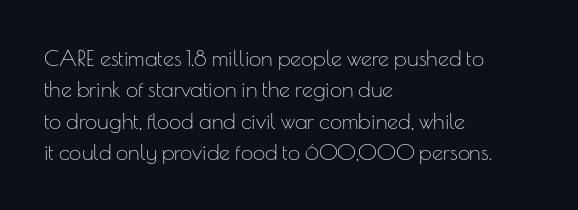
The line-height multiplier appears to be the usual default. The ragged edge is on the right, which tells us the setting is flush left. A typesetter would mark this as roman, not italic. This sample uses plain, unmodified letter spacing. No letter is thick-stroked: the sample isn't bold.
